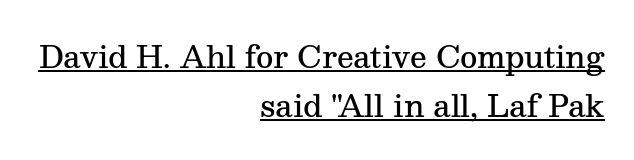
Q: Is the text bold? A: Semi-bold.
Q: Is the text italic (slanted)? A: No, it is upright.
Q: Is the typeface a serif or a sans-serif typeface? A: Serif.
Q: Is the text underlined? A: Yes.
Q: How is the paragraph aligned? A: Right-aligned.
Q: Is the spacing between letters normal or unusually wide? A: Normal.
Q: Is the spacing between lines tight, normal or loose? A: Normal.
Q: Width (condensed, normal, or wide)? A: Normal.
Q: Stroke contrast? A: Medium.
Q: x-height? A: Medium.
Q: Monospaced? A: No.
